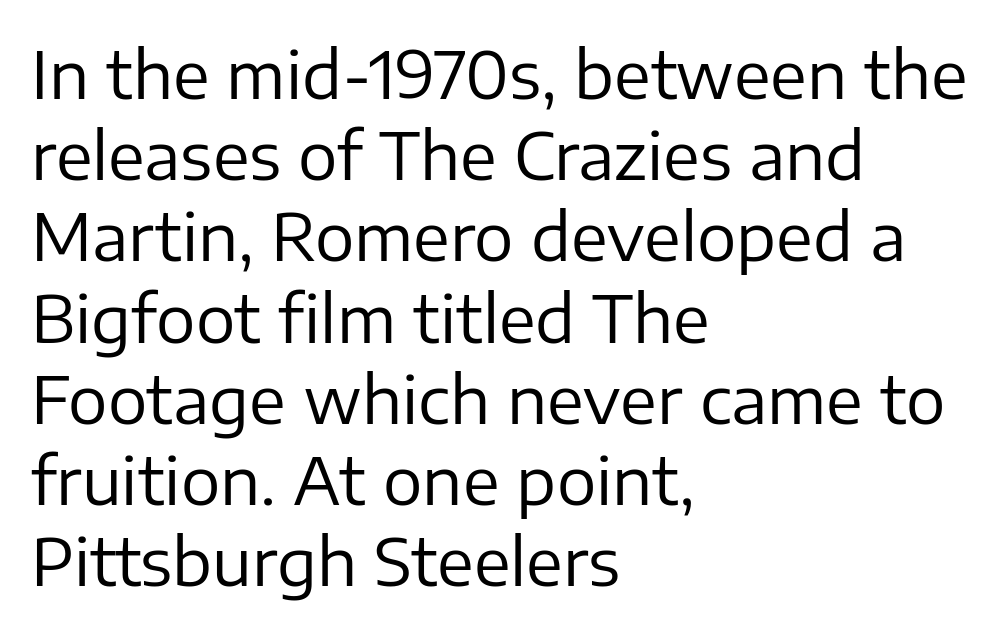
Q: Is the text bold? A: No.
Q: Is the text italic (slanted)? A: No, it is upright.
Q: Is the typeface a serif or a sans-serif typeface? A: Sans-serif.
Q: Is the text underlined? A: No.
Q: How is the paragraph aligned? A: Left-aligned.
Q: Is the spacing between letters normal or unusually wide? A: Normal.
Q: Width (condensed, normal, or wide)? A: Normal.
Q: Stroke contrast? A: Low.
Q: x-height? A: Medium.
Q: Monospaced? A: No.
